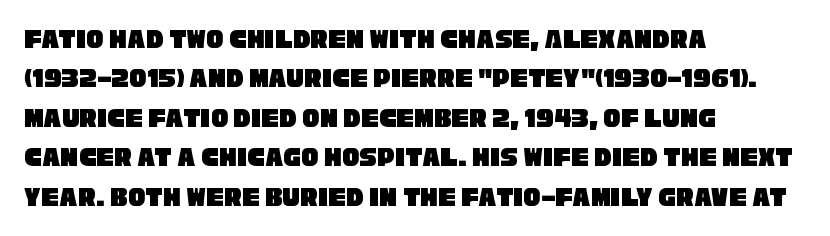
Q: Is the typeface a serif or a sans-serif typeface? A: Sans-serif.
Q: Is the text underlined? A: No.
Q: How is the paragraph aligned? A: Left-aligned.
Q: Is the spacing between letters normal or unusually wide? A: Normal.
Q: Is the spacing between lines tight, normal or loose? A: Normal.
Q: Width (condensed, normal, or wide)? A: Condensed.
Q: Stroke contrast? A: Low.
Q: x-height? A: Large.
Q: Monospaced? A: No.
